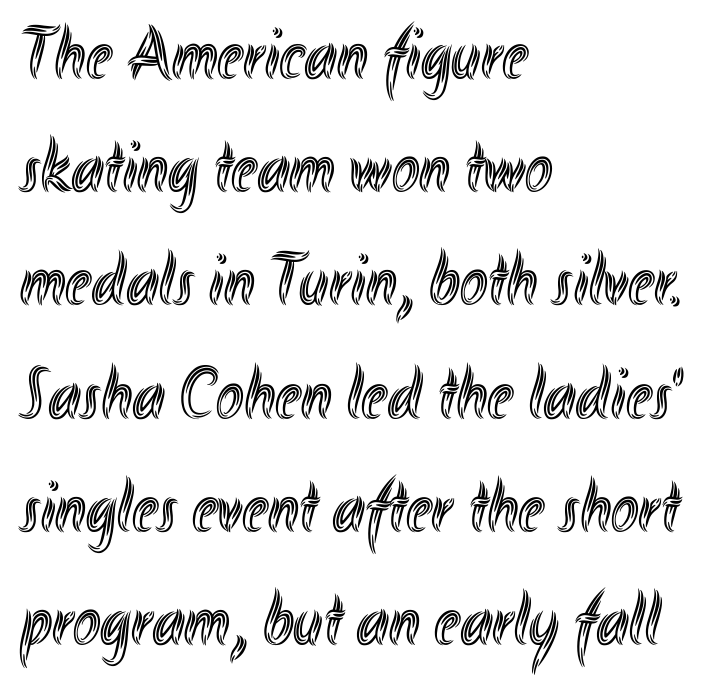
You could call the tracking neutral — neither tight nor loose. Nobody drew a line under any word here. Interline gaps are of average width in this sample.
